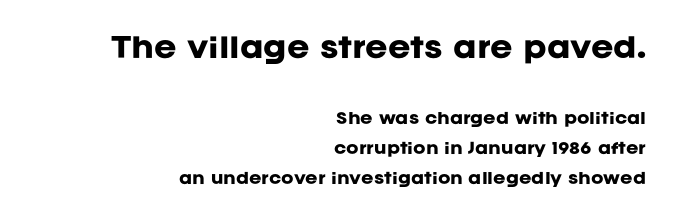
Q: Is the text bold? A: Yes.
Q: Is the text italic (slanted)? A: No, it is upright.
Q: Is the text underlined? A: No.
Q: How is the paragraph aligned? A: Right-aligned.
Q: Is the spacing between letters normal or unusually wide? A: Normal.
Q: Is the spacing between lines tight, normal or loose? A: Loose.
Q: Which block of text is set in a larger size, the first (top) or the second (bottom)? A: The first (top) one.
